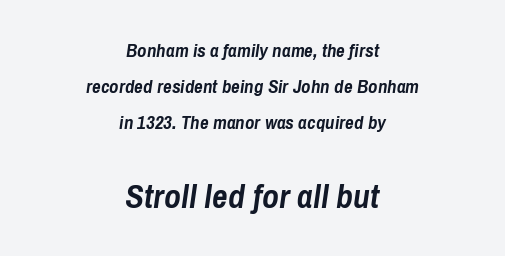
The image shows 34 px semibold, condensed type, italic (leaning right); set centered, line spacing 1.89x, normal letter spacing, not underlined; the second (bottom) block is 1.79x larger; low stroke contrast and a medium x-height.
